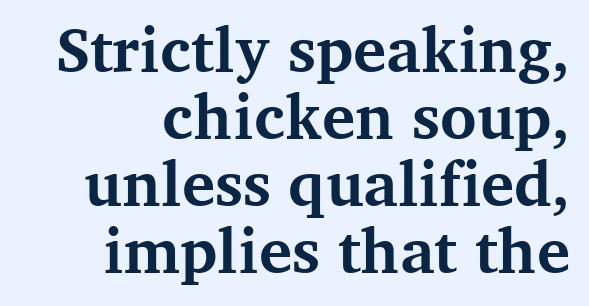
Q: Is the text bold? A: Yes.
Q: Is the text italic (slanted)? A: No, it is upright.
Q: Is the typeface a serif or a sans-serif typeface? A: Serif.
Q: Is the text underlined? A: No.
Q: How is the paragraph aligned? A: Right-aligned.
Q: Is the spacing between letters normal or unusually wide? A: Normal.
Q: Is the spacing between lines tight, normal or loose? A: Tight.
Q: Width (condensed, normal, or wide)? A: Normal.
Q: Stroke contrast? A: Medium.
Q: x-height? A: Medium.
Q: Monospaced? A: No.
